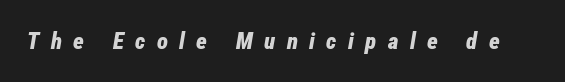
The image shows 23 px bold type, italic (leaning right); set unusually wide letter spacing (+0.5 em), not underlined.
